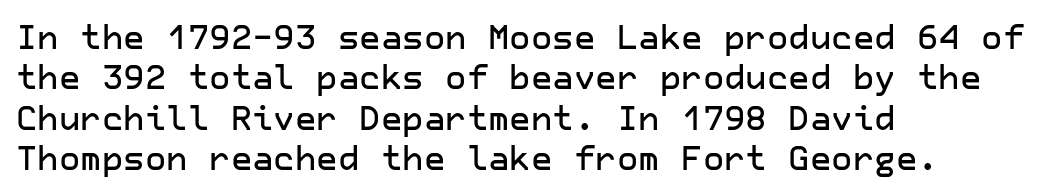
The image shows 33 px sans-serif type, upright; set left-aligned, line spacing 1.22x, normal letter spacing, not underlined; low stroke contrast and a medium x-height.
